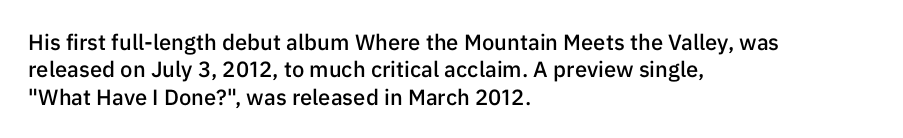
{"italic": "no", "bold": "semi", "underline": "no", "align": "left", "line_spacing": "normal", "line_spacing_ratio": 1.25, "letter_spacing": "normal", "letter_spacing_em": 0.0, "glyph_px": 22}
